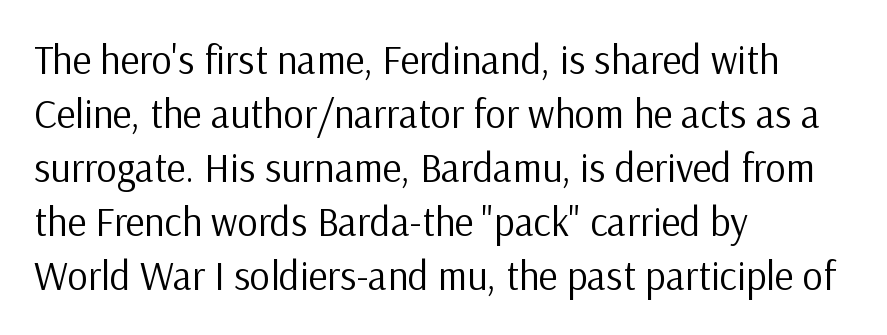
Each word holds together tightly as a unit, with standard inter-letter gaps. The rendering uses natural spacing where letterforms have individual widths. No chunkiness to these letters — they're not bold. This sample is left-justified, so line endings fall wherever the words run out.
